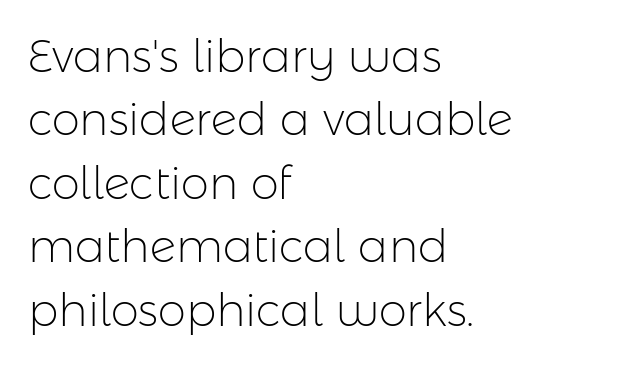
The leading is moderate, giving the passage an even texture. A typesetter would call this zero additional tracking. The passage is arranged the way most books set body copy — flush left. Rendered with straight, roman letterforms.
